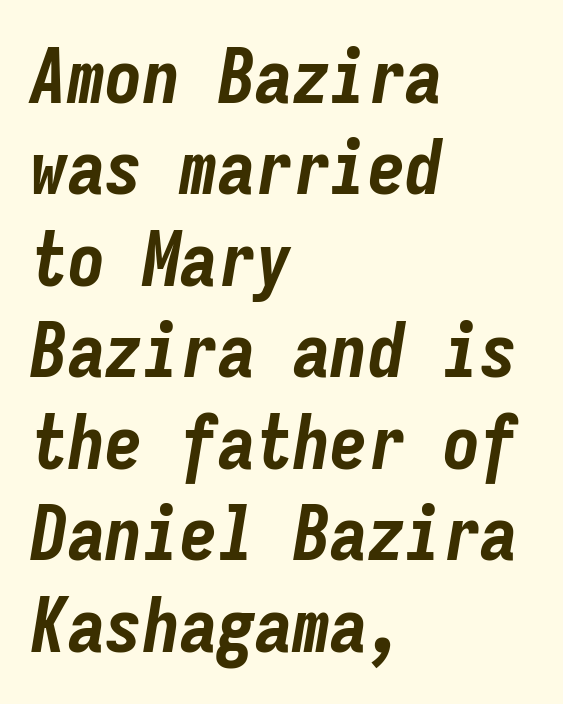
Fixed-width glyphs throughout — classic coding-font behaviour. Descender tails drop into unmarked territory. The rag falls on the right side of this text block. The glyphs have the mass of a bold cut. The horizontal fit of the characters is conventional and even. Tall strokes in this sample are angled rather than plumb.
